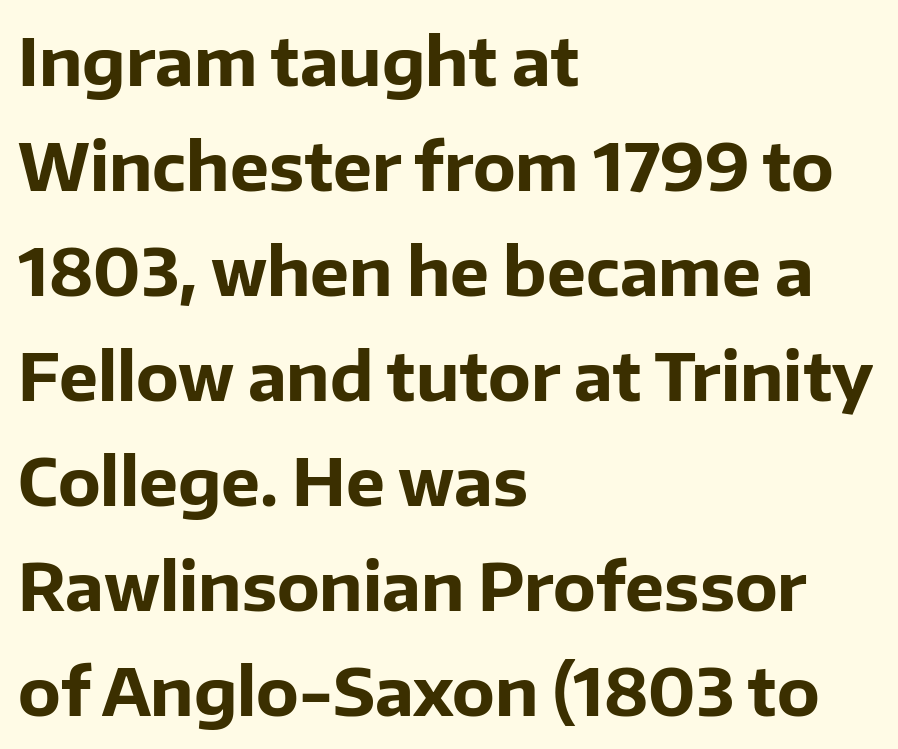
The image shows 66 px bold sans-serif type, upright; set left-aligned, normal line spacing (1.59x), normal letter spacing, not underlined; low stroke contrast and a medium x-height.
